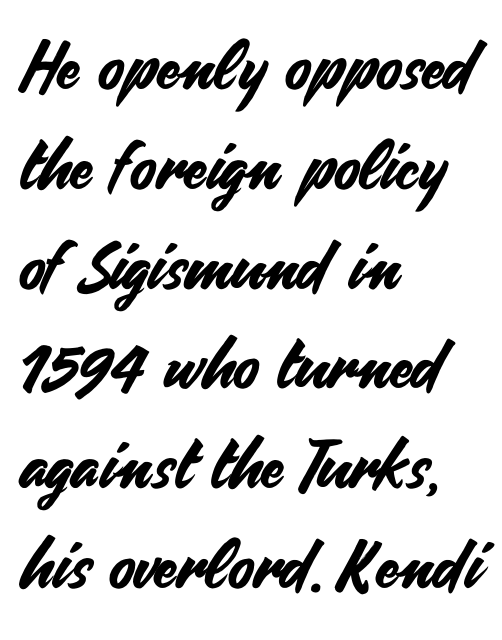
Q: Is the text italic (slanted)? A: Yes.
Q: Is the typeface a serif or a sans-serif typeface? A: Sans-serif.
Q: Is the text underlined? A: No.
Q: How is the paragraph aligned? A: Left-aligned.
Q: Is the spacing between letters normal or unusually wide? A: Normal.
Q: Is the spacing between lines tight, normal or loose? A: Normal.
Q: Width (condensed, normal, or wide)? A: Normal.
Q: Stroke contrast? A: Medium.
Q: x-height? A: Small.
Q: Monospaced? A: No.
